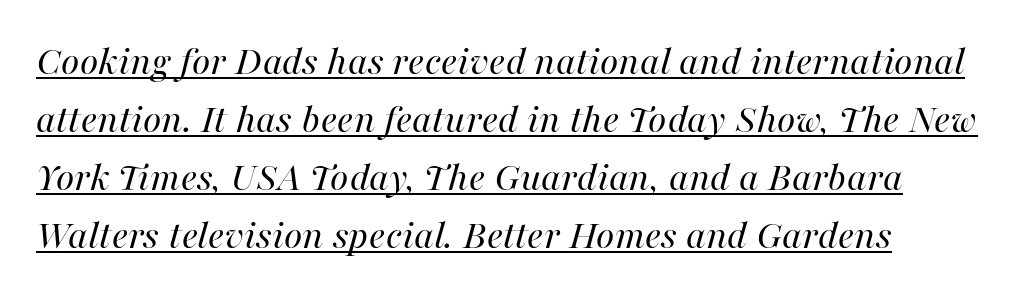
Q: Is the text bold? A: No.
Q: Is the text italic (slanted)? A: Yes, it leans right by about 16 degrees.
Q: Is the text underlined? A: Yes.
Q: How is the paragraph aligned? A: Left-aligned.
Q: Is the spacing between letters normal or unusually wide? A: Normal.
Q: Is the spacing between lines tight, normal or loose? A: Normal.
Q: Width (condensed, normal, or wide)? A: Normal.
Q: Stroke contrast? A: High.
Q: x-height? A: Medium.
Q: Monospaced? A: No.
